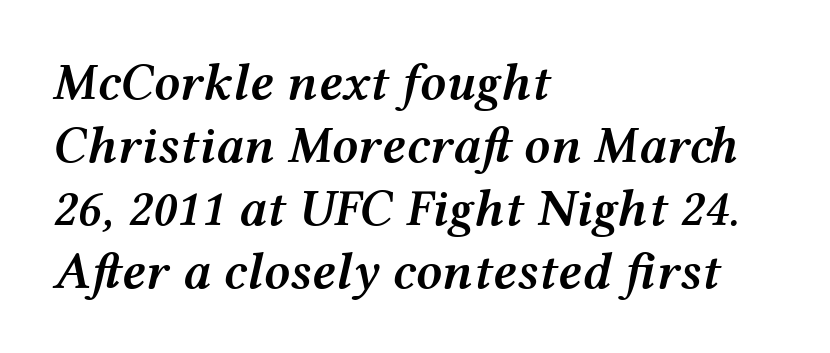
The rendering anchors every line to the left-hand side. Tracking value appears to be zero — textbook default spacing. Each letter keeps its own natural width here, so spacing adapts to shape. If you drew a line through each stem, it would be angled. The font is running at a semibold setting, under full bold.
